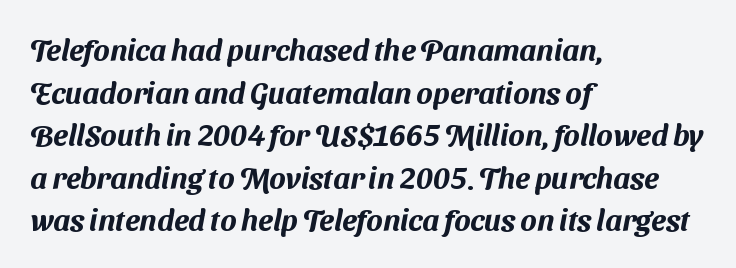
{"serif": "no", "width": "normal", "stroke_contrast": "medium", "x_height": "medium", "monospaced": "no", "underline": "no", "align": "left", "line_spacing": "normal", "line_spacing_ratio": 1.42, "letter_spacing": "normal", "letter_spacing_em": 0.0, "glyph_px": 30}
